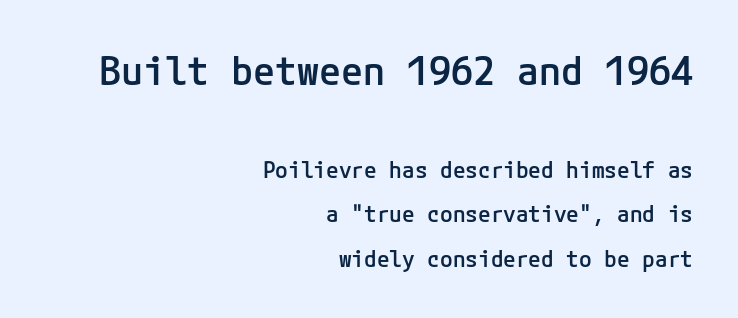
The image shows 40 px semibold sans-serif type, upright; set right-aligned, loose line spacing (1.94x), normal letter spacing, not underlined; the first (top) block is 1.74x larger; low stroke contrast and a medium x-height.
